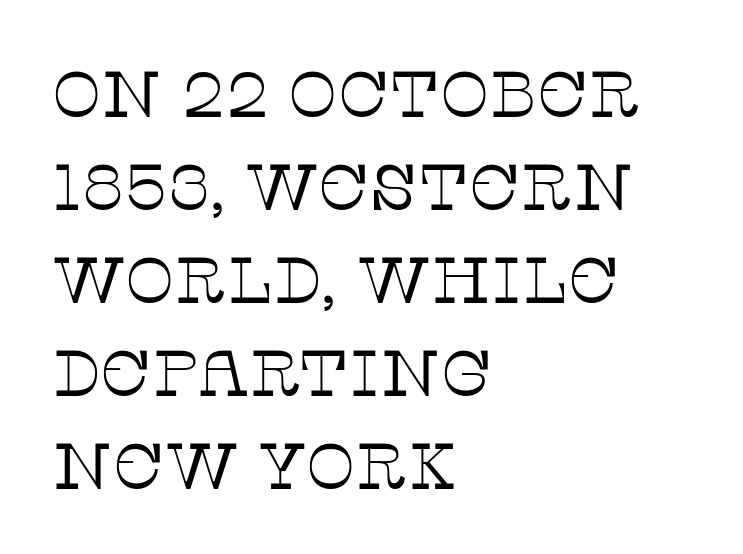
The image shows 65 px thin serif type, upright; set left-aligned, normal line spacing (1.43x), normal letter spacing, not underlined; low stroke contrast and a large x-height.
